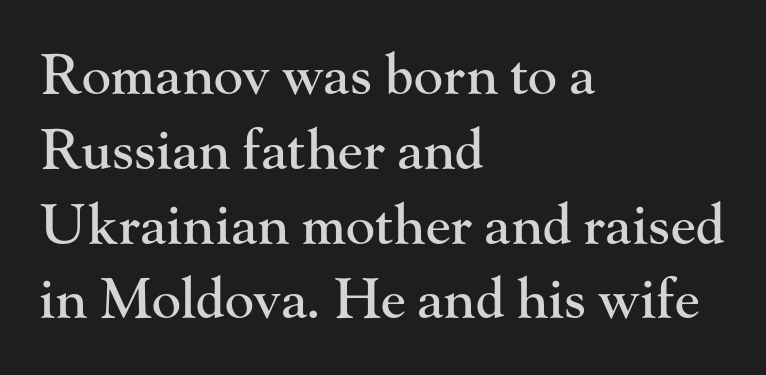
Q: Is the text italic (slanted)? A: No, it is upright.
Q: Is the typeface a serif or a sans-serif typeface? A: Serif.
Q: Is the text underlined? A: No.
Q: How is the paragraph aligned? A: Left-aligned.
Q: Is the spacing between letters normal or unusually wide? A: Normal.
Q: Is the spacing between lines tight, normal or loose? A: Normal.
Q: Width (condensed, normal, or wide)? A: Normal.
Q: Stroke contrast? A: High.
Q: x-height? A: Small.
Q: Monospaced? A: No.
